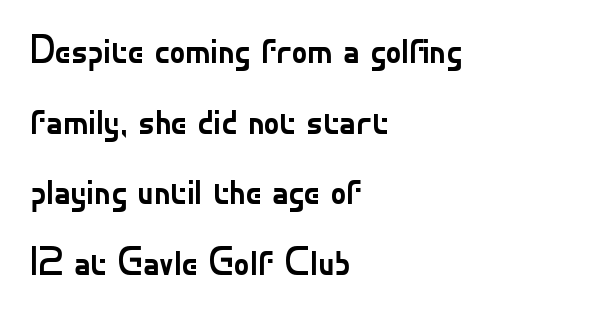
Do the characters align in a grid? No, the font is proportional. The letterforms sit shoulder to shoulder at normal distance. Weight class: somewhere from thin through regular. The type family on display is of the sans-serif kind.
